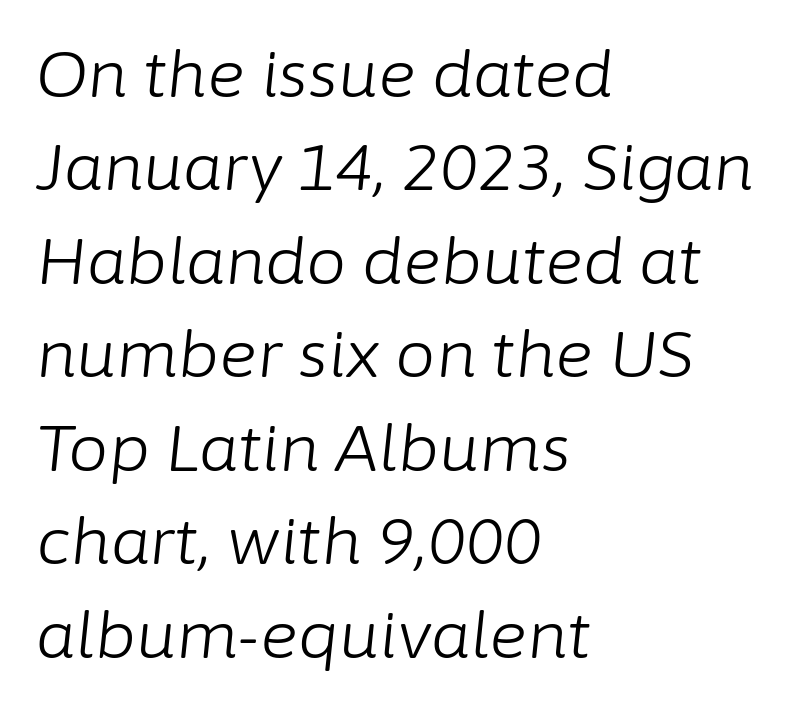
The letters advance in unequal steps, a hallmark of proportional type. This is oblique type, the kind used for emphasis or titles. The paragraph shown leans on its left margin. The words here are not underlined.
